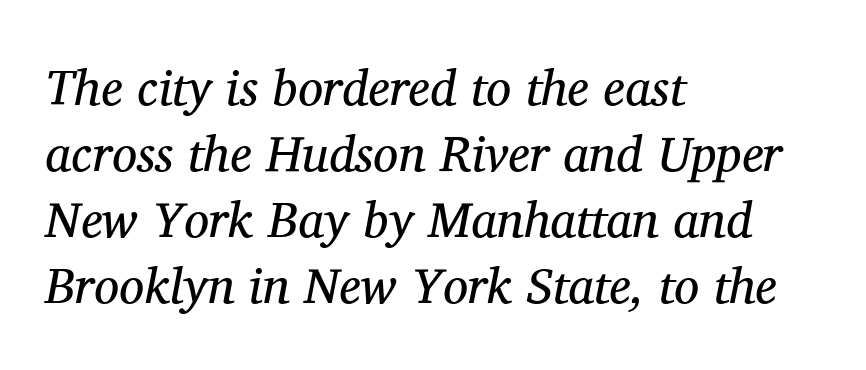
The image shows 50 px regular-weight serif type, italic (leaning right); set left-aligned, normal line spacing (1.32x), normal letter spacing, not underlined; medium stroke contrast and a medium x-height.
